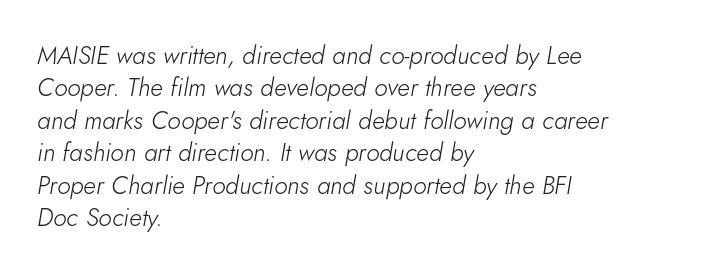
{"italic": "yes", "lean": "right", "slant_degrees": 5, "bold": "no", "underline": "no", "align": "left", "line_spacing": "normal", "line_spacing_ratio": 1.3, "letter_spacing": "normal", "letter_spacing_em": 0.0, "glyph_px": 25}
